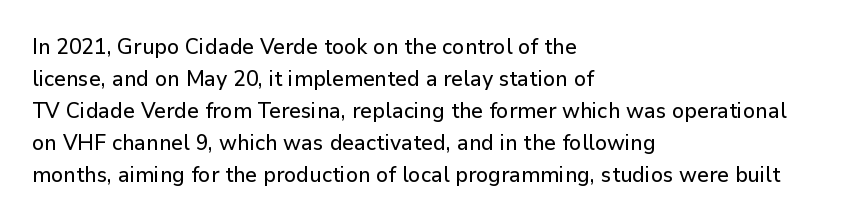
The image shows 21 px text type, upright; set left-aligned, normal line spacing (1.52x), normal letter spacing, not underlined.
